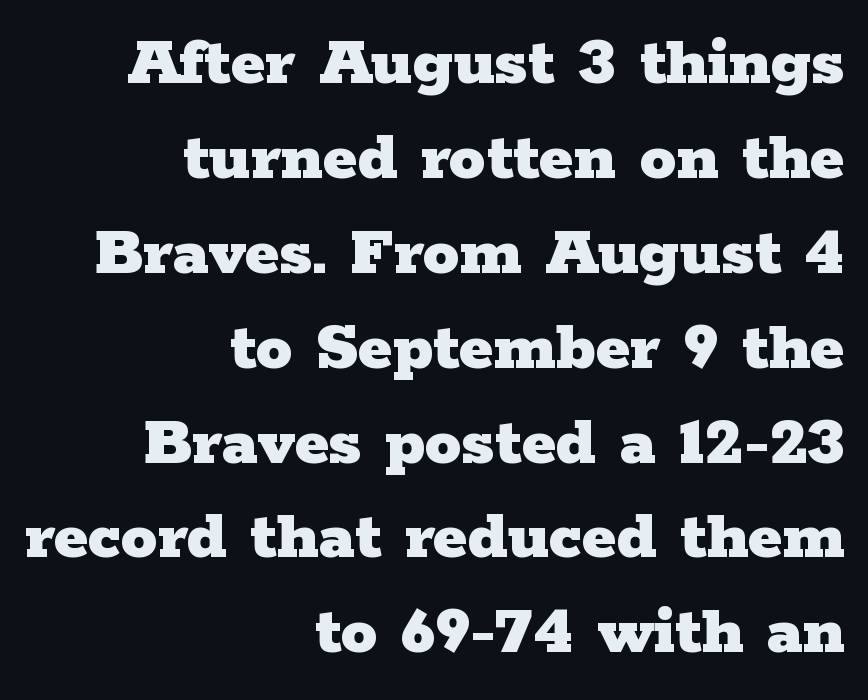
The image shows 73 px heavy, wide serif type, upright; set right-aligned, normal line spacing (1.3x), normal letter spacing, not underlined; low stroke contrast and a medium x-height.
